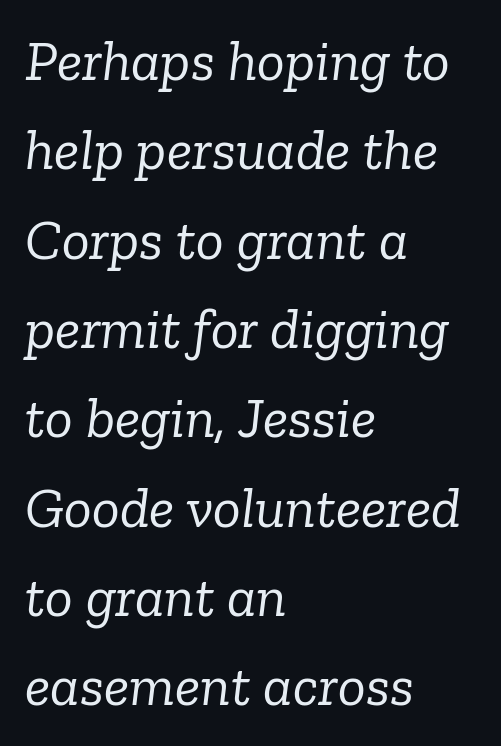
Q: Is the text bold? A: No.
Q: Is the text italic (slanted)? A: Yes, it leans right by about 6 degrees.
Q: Is the typeface a serif or a sans-serif typeface? A: Serif.
Q: Is the text underlined? A: No.
Q: How is the paragraph aligned? A: Left-aligned.
Q: Is the spacing between letters normal or unusually wide? A: Normal.
Q: Is the spacing between lines tight, normal or loose? A: Normal.
Q: Width (condensed, normal, or wide)? A: Normal.
Q: Stroke contrast? A: Low.
Q: x-height? A: Medium.
Q: Monospaced? A: No.
